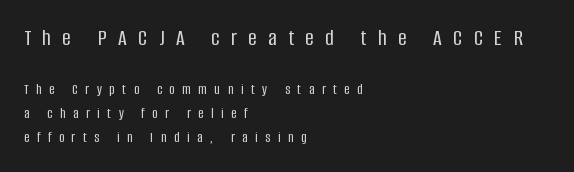
{"italic": "no", "underline": "no", "align": "left", "line_spacing": "normal", "line_spacing_ratio": 1.62, "letter_spacing": "wide", "letter_spacing_em": 0.5, "larger_block": "first", "size_ratio": 1.53, "glyph_px": 23}
